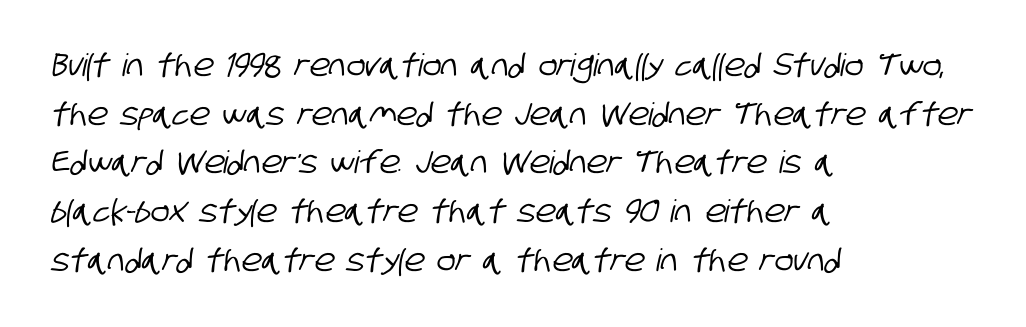
Q: Is the typeface a serif or a sans-serif typeface? A: Sans-serif.
Q: Is the text underlined? A: No.
Q: How is the paragraph aligned? A: Left-aligned.
Q: Is the spacing between letters normal or unusually wide? A: Normal.
Q: Is the spacing between lines tight, normal or loose? A: Normal.
Q: Width (condensed, normal, or wide)? A: Condensed.
Q: Stroke contrast? A: Low.
Q: x-height? A: Large.
Q: Monospaced? A: No.
